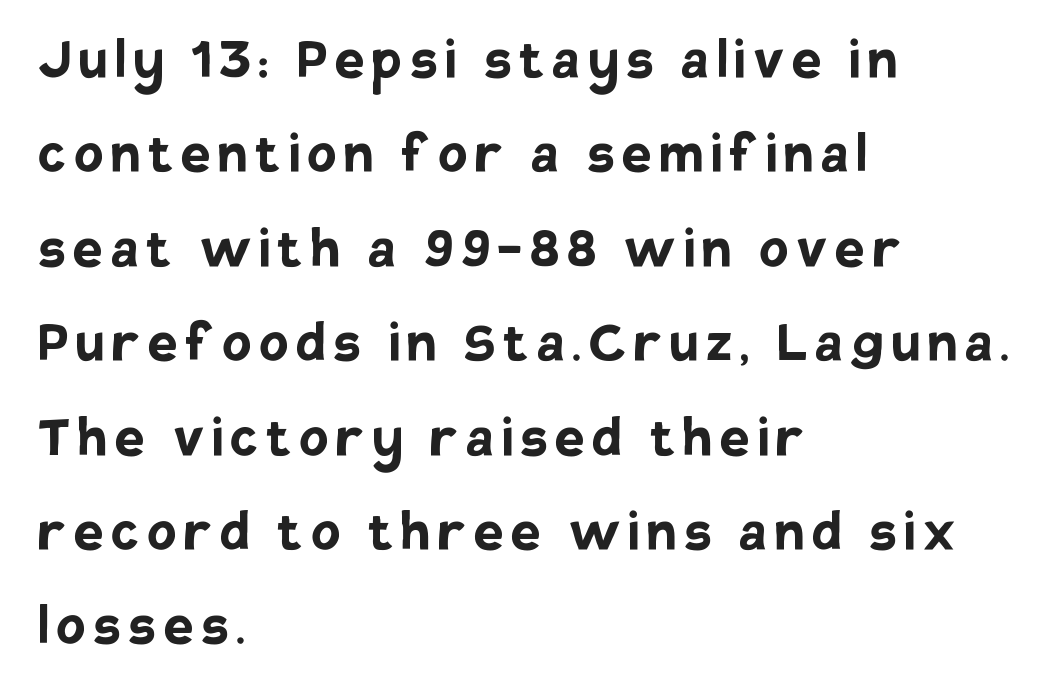
{"serif": "no", "italic": "no", "bold": "yes", "weight": "semibold", "width": "normal", "stroke_contrast": "low", "x_height": "large", "monospaced": "no", "underline": "no", "align": "left", "line_spacing": "normal", "line_spacing_ratio": 1.43, "glyph_px": 66}
